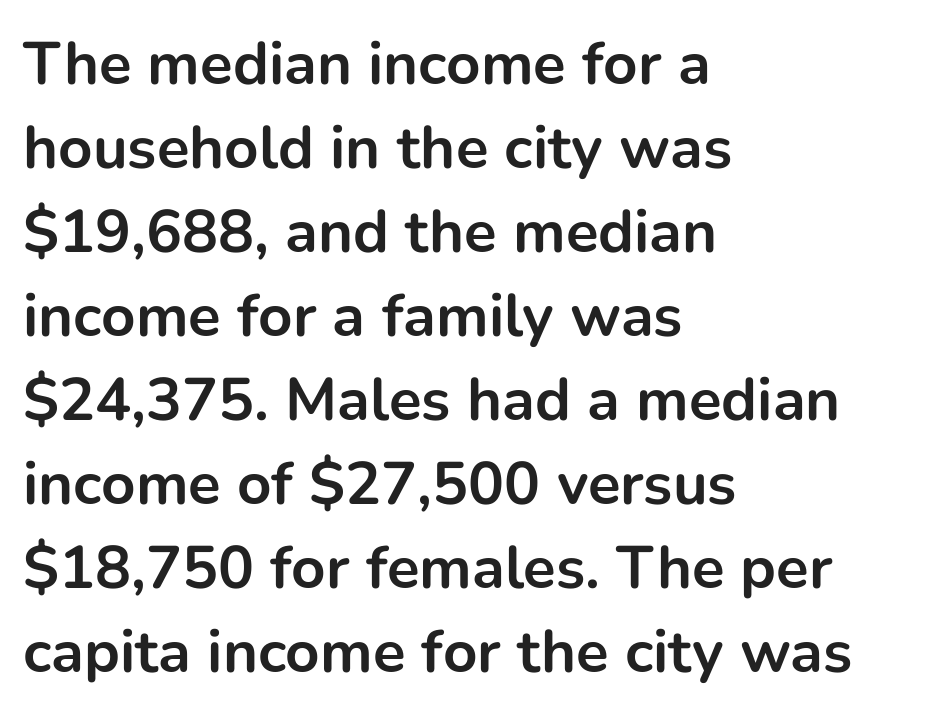
The image shows 60 px bold sans-serif type, upright; set left-aligned, normal line spacing (1.4x), normal letter spacing, not underlined; low stroke contrast and a medium x-height.
